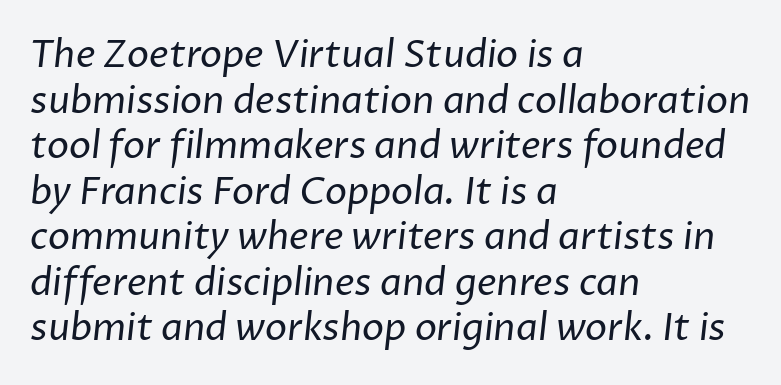
{"serif": "no", "bold": "no", "weight": "regular", "width": "normal", "stroke_contrast": "low", "x_height": "medium", "monospaced": "no", "underline": "no", "align": "left", "line_spacing_ratio": 1.23, "letter_spacing": "normal", "letter_spacing_em": 0.0, "glyph_px": 37}
